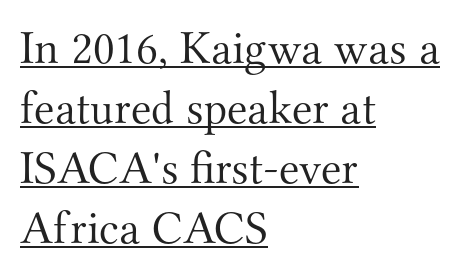
Q: Is the text bold? A: No.
Q: Is the text italic (slanted)? A: No, it is upright.
Q: Is the typeface a serif or a sans-serif typeface? A: Serif.
Q: Is the text underlined? A: Yes.
Q: How is the paragraph aligned? A: Left-aligned.
Q: Is the spacing between letters normal or unusually wide? A: Normal.
Q: Is the spacing between lines tight, normal or loose? A: Normal.
Q: Width (condensed, normal, or wide)? A: Normal.
Q: Stroke contrast? A: Medium.
Q: x-height? A: Small.
Q: Monospaced? A: No.
